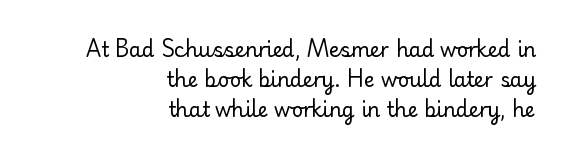
Q: Is the text bold? A: No.
Q: Is the text italic (slanted)? A: No, it is upright.
Q: Is the text underlined? A: No.
Q: How is the paragraph aligned? A: Right-aligned.
Q: Is the spacing between letters normal or unusually wide? A: Normal.
Q: Is the spacing between lines tight, normal or loose? A: Normal.
